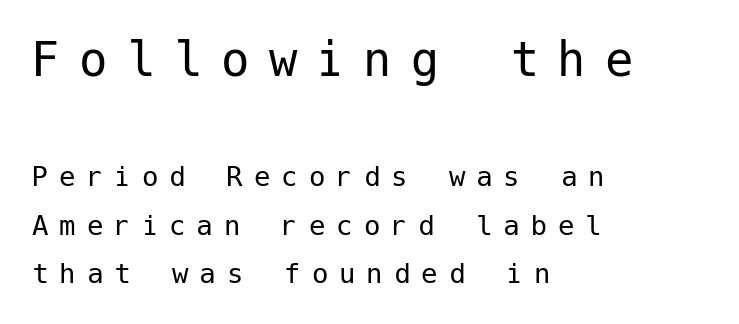
{"serif": "no", "italic": "no", "bold": "no", "weight": "regular", "width": "normal", "stroke_contrast": "low", "x_height": "medium", "underline": "no", "align": "left", "line_spacing": "normal", "line_spacing_ratio": 1.47, "letter_spacing": "wide", "letter_spacing_em": 0.33, "larger_block": "first", "size_ratio": 1.73, "glyph_px": 57}
